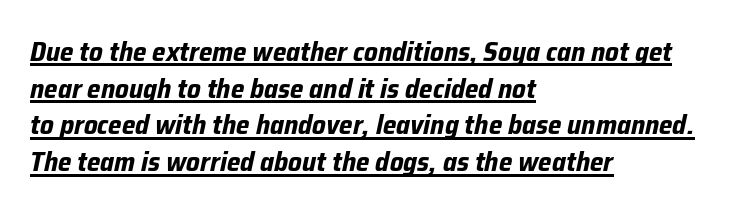
The image shows 27 px bold type, italic (leaning right); set left-aligned, normal line spacing (1.36x), normal letter spacing, underlined.
